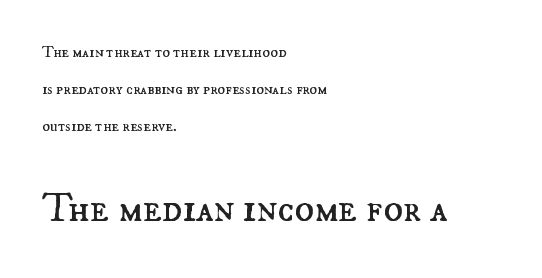
The image shows 40 px regular-weight type, upright; set left-aligned, loose line spacing (2.3x), normal letter spacing, not underlined; the second (bottom) block is 2.5x larger; medium stroke contrast and a small x-height.
